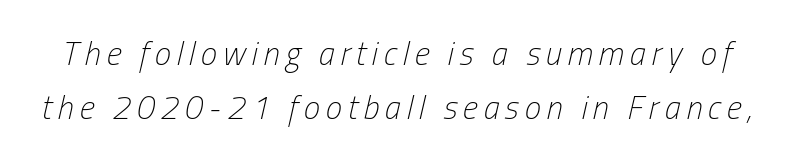
Q: Is the text bold? A: No.
Q: Is the text italic (slanted)? A: Yes, it leans right by about 13 degrees.
Q: Is the text underlined? A: No.
Q: Is the spacing between lines tight, normal or loose? A: Normal.
Q: Width (condensed, normal, or wide)? A: Condensed.
Q: Stroke contrast? A: Low.
Q: x-height? A: Medium.
Q: Monospaced? A: No.
